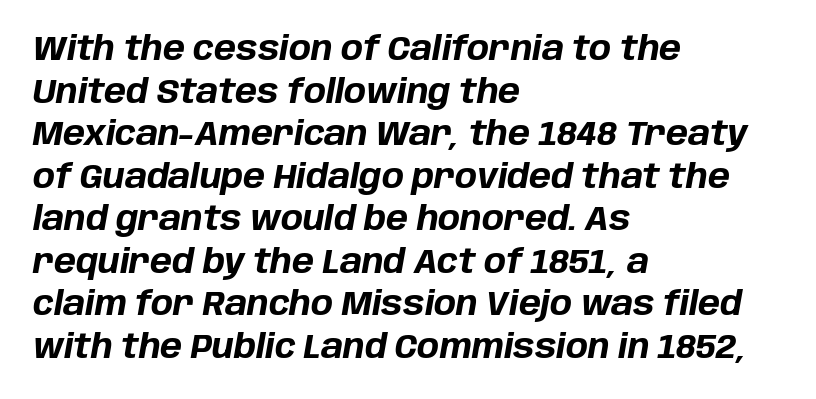
In CSS terms this would be text-align: left. Each new line begins a customary step beneath the previous one. Tall strokes in this sample are angled rather than plumb. Clear beneath every line of the passage. Between one letter and the next there's only the usual sliver of space. Weight check: bold — yes, fully.
